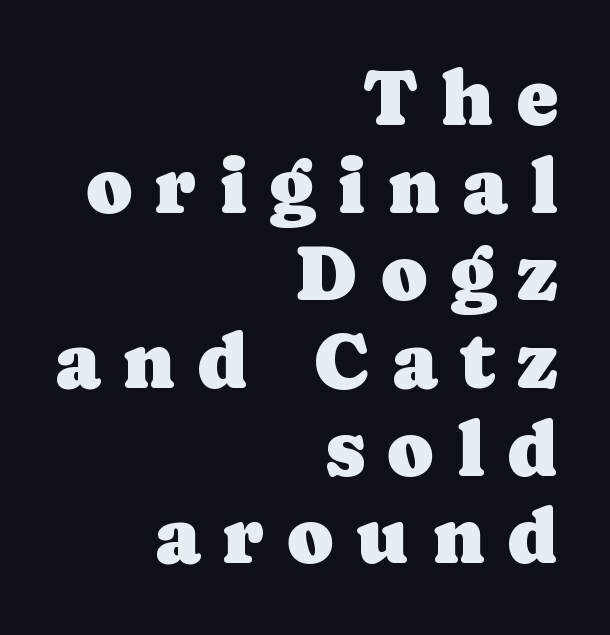
Q: Is the text italic (slanted)? A: No, it is upright.
Q: Is the typeface a serif or a sans-serif typeface? A: Serif.
Q: Is the text underlined? A: No.
Q: How is the paragraph aligned? A: Right-aligned.
Q: Is the spacing between letters normal or unusually wide? A: Unusually wide.
Q: Is the spacing between lines tight, normal or loose? A: Tight.
Q: Width (condensed, normal, or wide)? A: Normal.
Q: Stroke contrast? A: Low.
Q: x-height? A: Medium.
Q: Monospaced? A: No.
